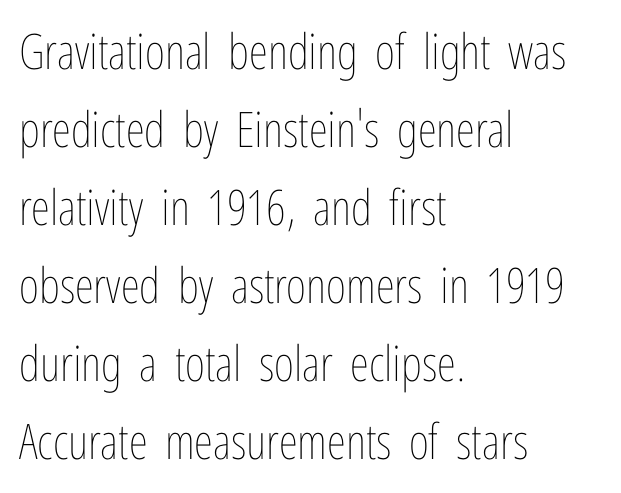
The image shows 49 px thin, condensed type, upright; set left-aligned, normal line spacing (1.59x), normal letter spacing, not underlined; low stroke contrast and a medium x-height.
